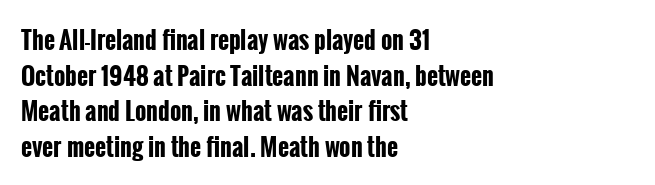
Q: Is the text bold? A: Yes.
Q: Is the text italic (slanted)? A: No, it is upright.
Q: Is the text underlined? A: No.
Q: How is the paragraph aligned? A: Left-aligned.
Q: Is the spacing between letters normal or unusually wide? A: Normal.
Q: Is the spacing between lines tight, normal or loose? A: Normal.
